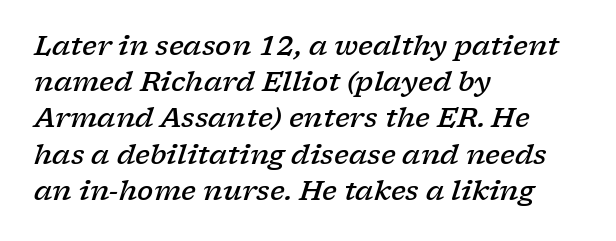
Characters follow at the spacing the type designer built in. Does the lettering tilt? It does — this is italic. The space directly below the letters is spotless. Notice the strokes are somewhat thickened but not fully heavy: this is a semibold. A normal amount of white space separates one row of letters from the next.
